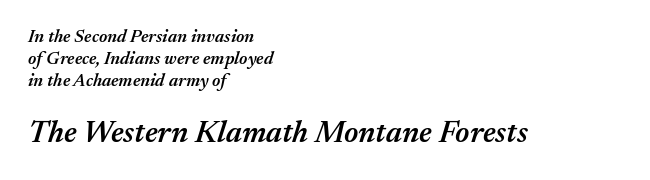
Q: Is the text bold? A: Semi-bold.
Q: Is the text italic (slanted)? A: Yes, it leans right by about 17 degrees.
Q: Is the text underlined? A: No.
Q: How is the paragraph aligned? A: Left-aligned.
Q: Is the spacing between letters normal or unusually wide? A: Normal.
Q: Which block of text is set in a larger size, the first (top) or the second (bottom)? A: The second (bottom) one.
Q: Width (condensed, normal, or wide)? A: Normal.
Q: Stroke contrast? A: Medium.
Q: x-height? A: Medium.
Q: Monospaced? A: No.
